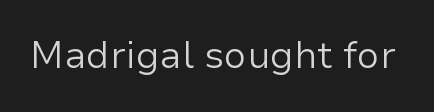
{"serif": "no", "italic": "no", "bold": "no", "weight": "regular", "width": "normal", "stroke_contrast": "low", "x_height": "medium", "monospaced": "no", "underline": "no", "letter_spacing": "normal", "letter_spacing_em": 0.0, "glyph_px": 37}
